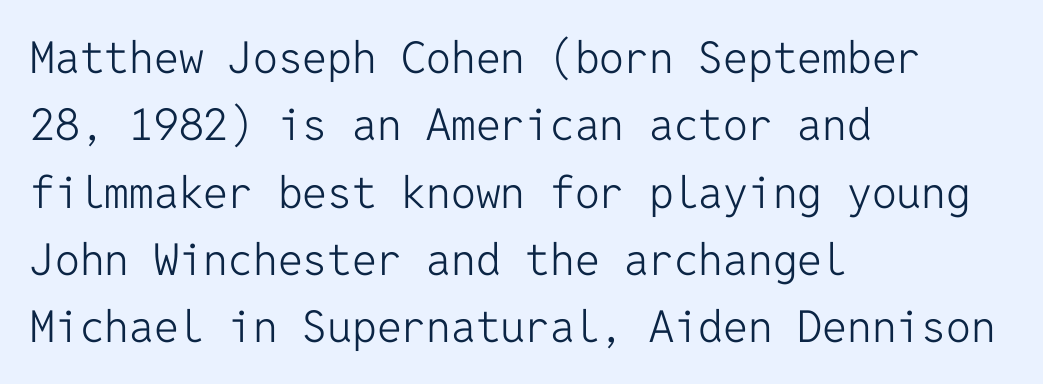
The image shows 44 px light sans-serif type, upright, monospaced; set left-aligned, normal line spacing (1.53x), normal letter spacing, not underlined; low stroke contrast and a medium x-height.
